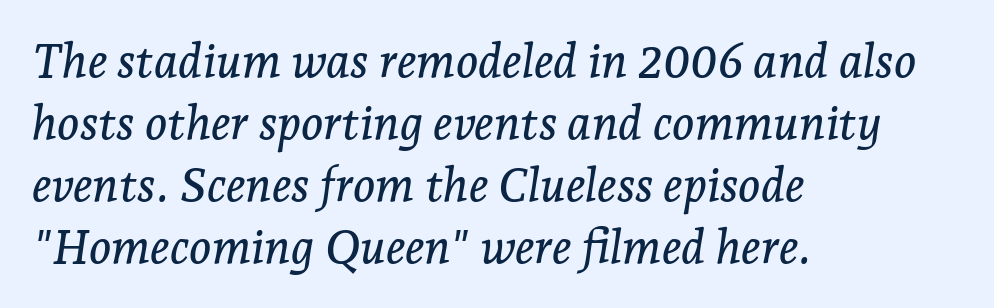
The image shows 47 px serif type, italic (leaning right); set left-aligned, normal line spacing (1.32x), normal letter spacing, not underlined; low stroke contrast and a medium x-height.
